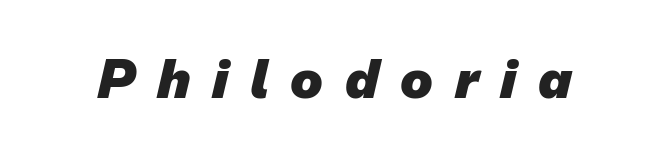
Lines of text with bare space underneath. Proportional: the letters do not fall into vertical columns. This sample uses a sans-serif face. Observe the wide spacing: letters keep a clear distance from each other.
